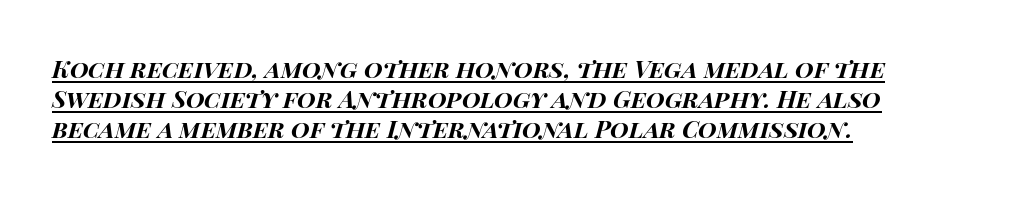
{"italic": "yes", "lean": "right", "slant_degrees": 15, "bold": "yes", "underline": "yes", "align": "left", "line_spacing_ratio": 1.24, "letter_spacing": "normal", "letter_spacing_em": 0.0, "glyph_px": 24}
